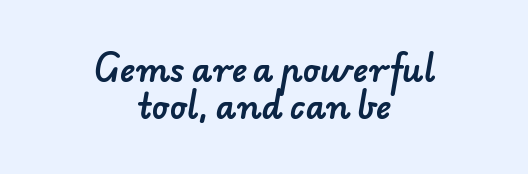
The image shows 33 px sans-serif type; set centered, tight line spacing (1.13x), normal letter spacing, not underlined; low stroke contrast and a small x-height.
